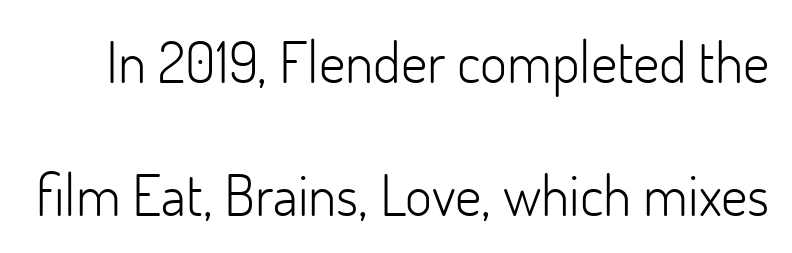
One glance says open: line gaps are wider than usual. Is there any slant? The stems are plumb. Nothing heavy about these letters — not bold at all. Between one letter and the next there's only the usual sliver of space.
